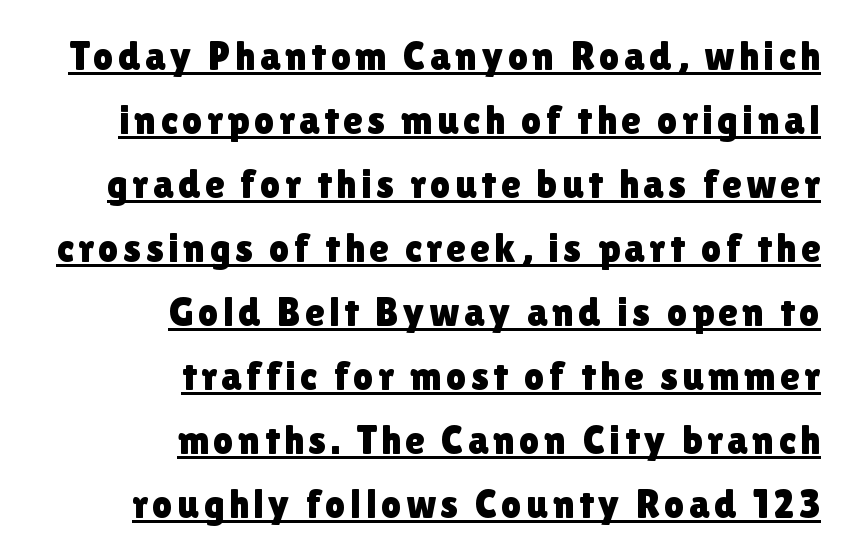
The image shows 40 px sans-serif type, upright; set right-aligned, normal line spacing (1.6x), underlined; a medium x-height.
